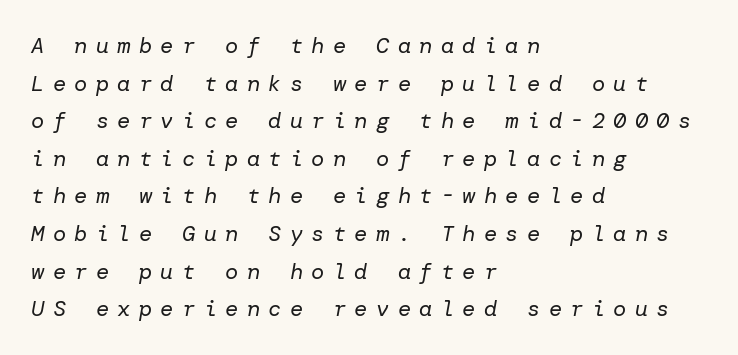
{"italic": "yes", "lean": "right", "slant_degrees": 10, "bold": "no", "underline": "no", "align": "left", "line_spacing_ratio": 1.71, "letter_spacing": "wide", "letter_spacing_em": 0.38, "glyph_px": 22}
